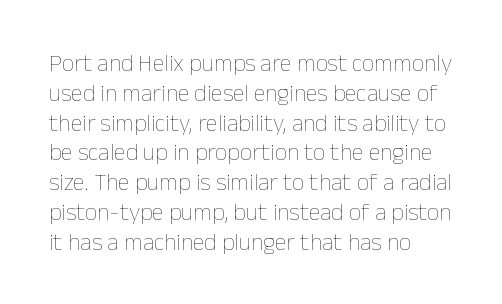
{"italic": "no", "bold": "no", "underline": "no", "align": "left", "line_spacing_ratio": 1.24, "letter_spacing": "normal", "letter_spacing_em": 0.0, "glyph_px": 24}
